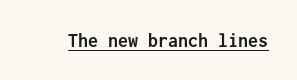
{"italic": "no", "bold": "yes", "underline": "yes", "letter_spacing": "normal", "letter_spacing_em": 0.0, "glyph_px": 20}
